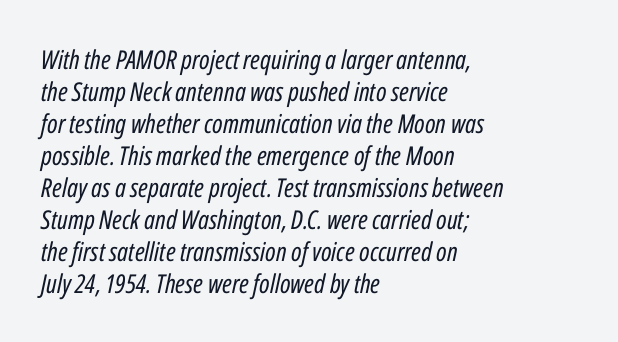
{"italic": "yes", "lean": "right", "slant_degrees": 12, "bold": "no", "underline": "no", "align": "left", "line_spacing_ratio": 1.23, "letter_spacing": "normal", "letter_spacing_em": 0.0, "glyph_px": 26}
